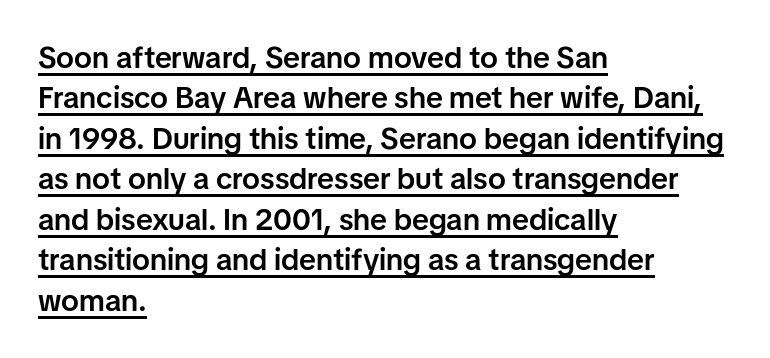
Q: Is the text bold? A: Semi-bold.
Q: Is the text italic (slanted)? A: No, it is upright.
Q: Is the typeface a serif or a sans-serif typeface? A: Sans-serif.
Q: Is the text underlined? A: Yes.
Q: How is the paragraph aligned? A: Left-aligned.
Q: Is the spacing between letters normal or unusually wide? A: Normal.
Q: Is the spacing between lines tight, normal or loose? A: Normal.
Q: Width (condensed, normal, or wide)? A: Normal.
Q: Stroke contrast? A: Low.
Q: x-height? A: Medium.
Q: Monospaced? A: No.
